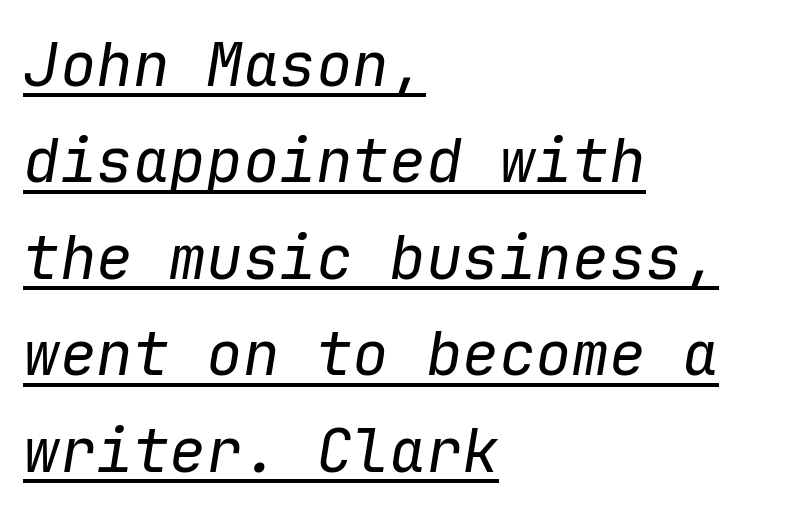
The image shows 61 px regular-weight type, italic (leaning right), monospaced; set left-aligned, normal line spacing (1.58x), normal letter spacing, underlined; low stroke contrast and a medium x-height.
